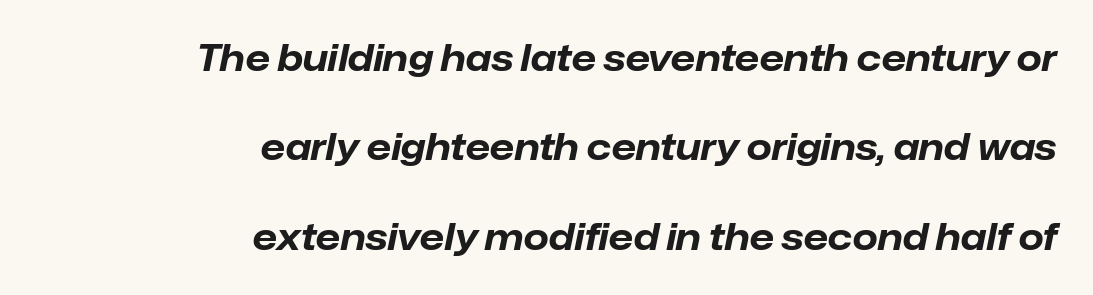
{"italic": "yes", "lean": "right", "slant_degrees": 12, "bold": "yes", "weight": "bold", "width": "normal", "stroke_contrast": "low", "x_height": "medium", "monospaced": "no", "underline": "no", "align": "right", "line_spacing": "loose", "line_spacing_ratio": 2.48, "letter_spacing": "normal", "letter_spacing_em": 0.0, "glyph_px": 36}
